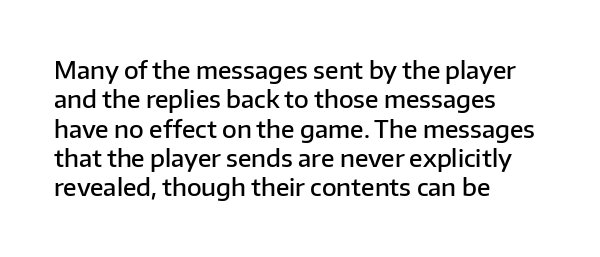
{"italic": "no", "bold": "semi", "underline": "no", "align": "left", "line_spacing_ratio": 1.22, "letter_spacing": "normal", "letter_spacing_em": 0.0, "glyph_px": 24}
